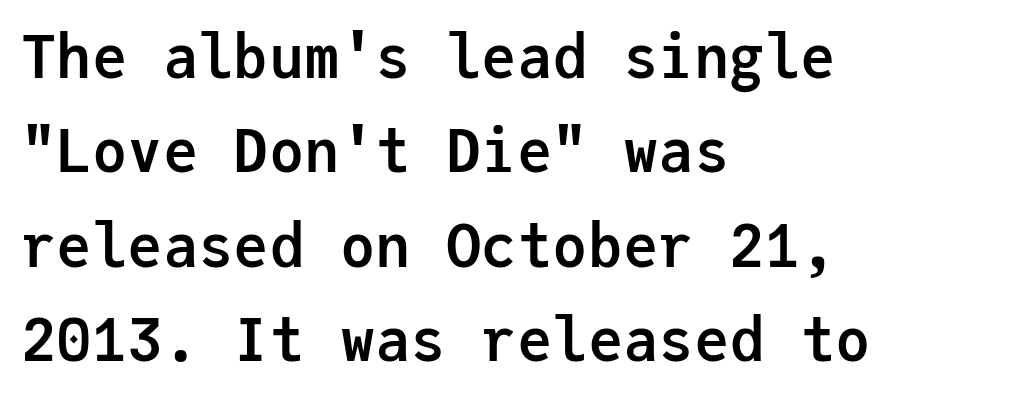
A classic flush-left, rag-right setting is used for this passage. Every character here occupies the same horizontal width, giving the sample a typewriter-like rhythm. Posture: upright roman. Is the type bold? Yes — the strokes are clearly thick and heavy.
